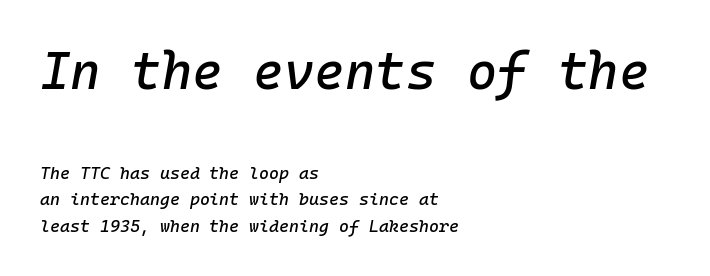
Q: Is the text italic (slanted)? A: Yes, it leans right by about 10 degrees.
Q: Is the text underlined? A: No.
Q: How is the paragraph aligned? A: Left-aligned.
Q: Is the spacing between letters normal or unusually wide? A: Normal.
Q: Is the spacing between lines tight, normal or loose? A: Normal.
Q: Which block of text is set in a larger size, the first (top) or the second (bottom)? A: The first (top) one.
Q: Width (condensed, normal, or wide)? A: Normal.
Q: Stroke contrast? A: Low.
Q: x-height? A: Medium.
Q: Monospaced? A: Yes.
